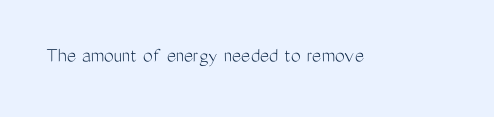
The image shows 22 px text type, upright; set normal letter spacing, not underlined.
